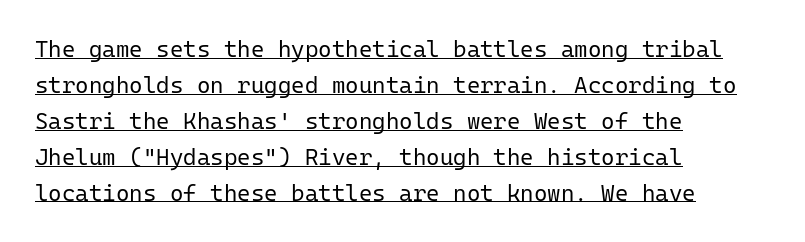
{"italic": "no", "bold": "no", "underline": "yes", "align": "left", "line_spacing": "normal", "line_spacing_ratio": 1.56, "letter_spacing": "normal", "letter_spacing_em": 0.0, "glyph_px": 23}
